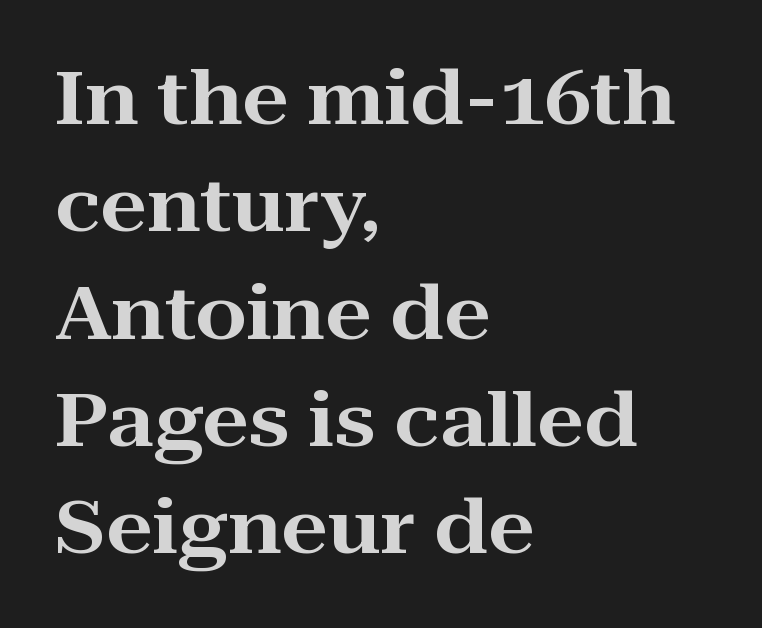
{"serif": "yes", "italic": "no", "width": "wide", "stroke_contrast": "high", "x_height": "medium", "monospaced": "no", "underline": "no", "align": "left", "line_spacing": "normal", "line_spacing_ratio": 1.45, "letter_spacing": "normal", "letter_spacing_em": 0.0, "glyph_px": 74}
